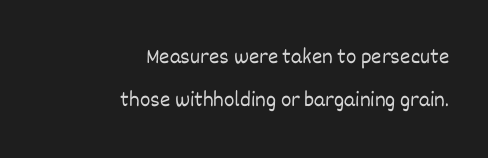
Rendered with straight, roman letterforms. Vertical stems look standard width or narrower in stroke. Rows of type keep a wide berth in the vertical direction. These lines keep a tight, regular rhythm from letter to letter. Anything drawn beneath the words? Only blank space.
